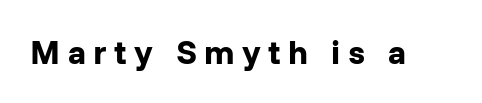
{"serif": "no", "italic": "no", "bold": "yes", "weight": "bold", "width": "normal", "stroke_contrast": "low", "x_height": "medium", "monospaced": "no", "underline": "no", "letter_spacing": "wide", "letter_spacing_em": 0.22, "glyph_px": 34}
